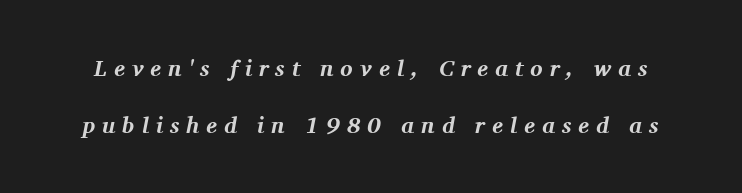
Q: Is the text bold? A: Yes.
Q: Is the text italic (slanted)? A: Yes, it leans right by about 11 degrees.
Q: Is the text underlined? A: No.
Q: Is the spacing between letters normal or unusually wide? A: Unusually wide.
Q: Is the spacing between lines tight, normal or loose? A: Loose.
